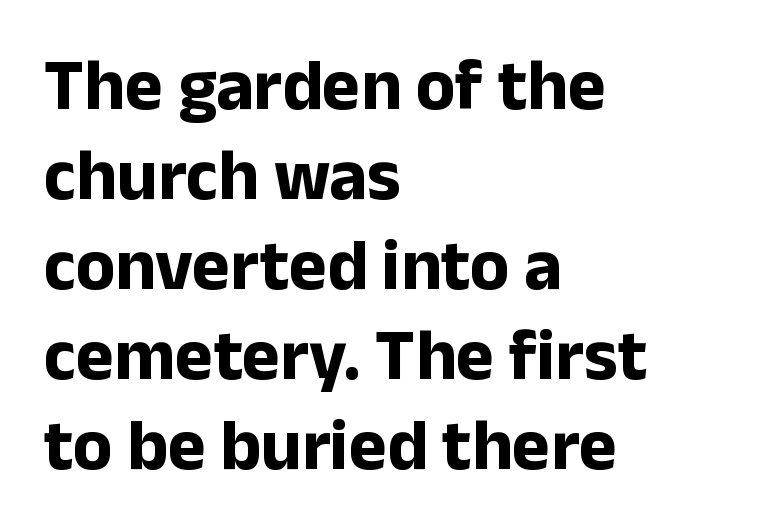
{"serif": "no", "italic": "no", "bold": "yes", "weight": "bold", "width": "normal", "stroke_contrast": "low", "x_height": "medium", "monospaced": "no", "underline": "no", "align": "left", "line_spacing": "normal", "line_spacing_ratio": 1.25, "letter_spacing": "normal", "letter_spacing_em": 0.0, "glyph_px": 72}
